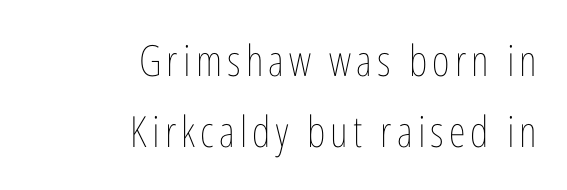
Q: Is the text bold? A: No.
Q: Is the text italic (slanted)? A: No, it is upright.
Q: Is the text underlined? A: No.
Q: How is the paragraph aligned? A: Right-aligned.
Q: Is the spacing between lines tight, normal or loose? A: Normal.
Q: Width (condensed, normal, or wide)? A: Condensed.
Q: Stroke contrast? A: Low.
Q: x-height? A: Medium.
Q: Monospaced? A: No.
